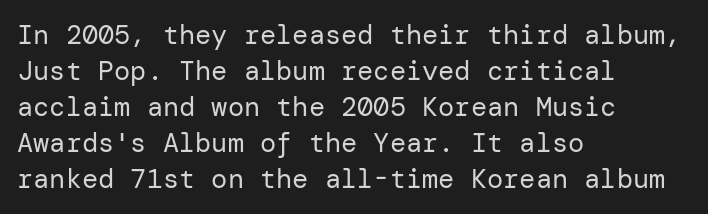
A clean baseline with only descenders dipping below it. The letters stand upright; this is a roman face. The letterforms sit shoulder to shoulder at normal distance. The compositor pushed each line to the left boundary.
